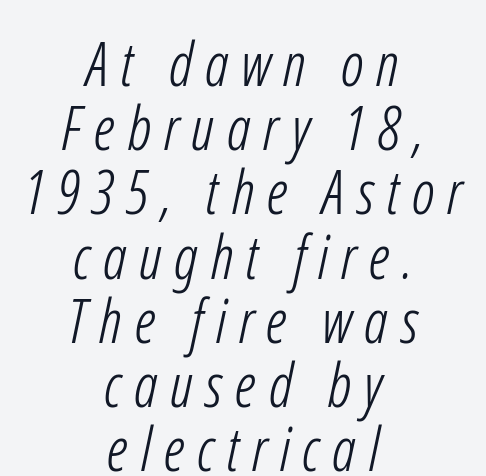
Q: Is the text bold? A: No.
Q: Is the typeface a serif or a sans-serif typeface? A: Sans-serif.
Q: Is the text underlined? A: No.
Q: How is the paragraph aligned? A: Centered.
Q: Is the spacing between letters normal or unusually wide? A: Unusually wide.
Q: Is the spacing between lines tight, normal or loose? A: Tight.
Q: Width (condensed, normal, or wide)? A: Condensed.
Q: Stroke contrast? A: Low.
Q: x-height? A: Medium.
Q: Monospaced? A: No.
